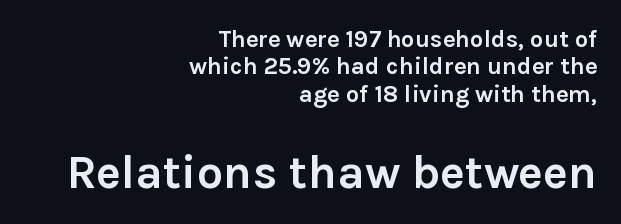
Reading down the column, the eye jumps only a short way to each next line. The lower block of text is set noticeably larger than the block above it. Stroke thickness is high; the sample reads as a true bold. These lines stack with their right ends in a neat column. The rendering shows plain stroke endings on the letterforms — a sans-serif design. The typography opts for an upright posture over an oblique one.
